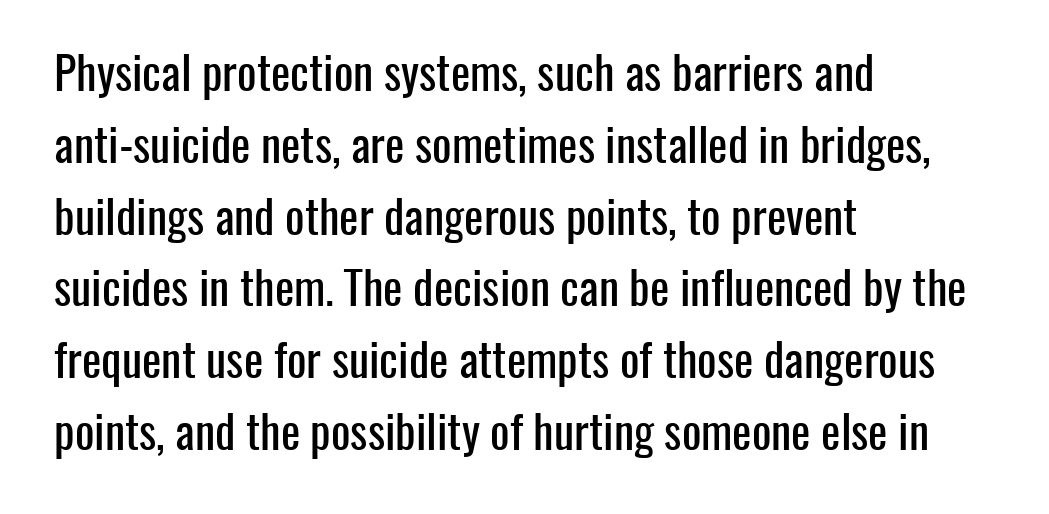
{"serif": "no", "italic": "no", "width": "condensed", "stroke_contrast": "low", "x_height": "medium", "monospaced": "no", "underline": "no", "align": "left", "line_spacing": "normal", "line_spacing_ratio": 1.56, "letter_spacing": "normal", "letter_spacing_em": 0.0, "glyph_px": 46}
